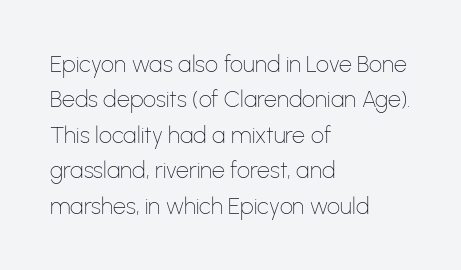
The image shows 23 px text type, upright; set left-aligned, normal line spacing (1.54x), normal letter spacing, not underlined.
